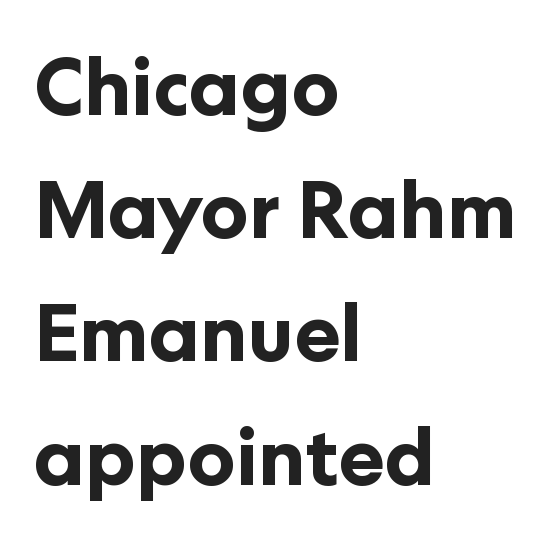
Q: Is the text bold? A: Yes.
Q: Is the text italic (slanted)? A: No, it is upright.
Q: Is the typeface a serif or a sans-serif typeface? A: Sans-serif.
Q: Is the text underlined? A: No.
Q: How is the paragraph aligned? A: Left-aligned.
Q: Is the spacing between letters normal or unusually wide? A: Normal.
Q: Is the spacing between lines tight, normal or loose? A: Normal.
Q: Width (condensed, normal, or wide)? A: Normal.
Q: Stroke contrast? A: Low.
Q: x-height? A: Medium.
Q: Monospaced? A: No.
